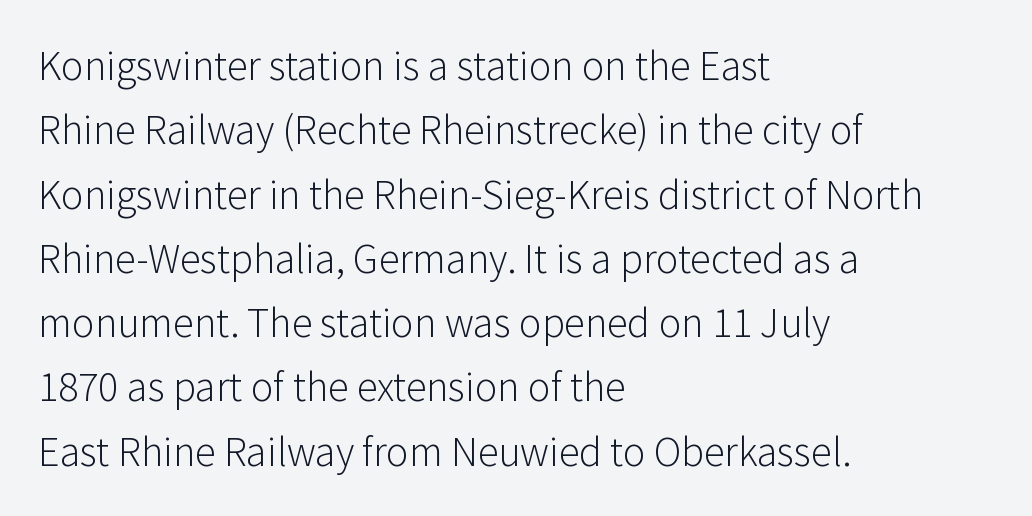
The image shows 42 px light sans-serif type, upright; set left-aligned, normal line spacing (1.53x), normal letter spacing, not underlined; low stroke contrast and a medium x-height.
